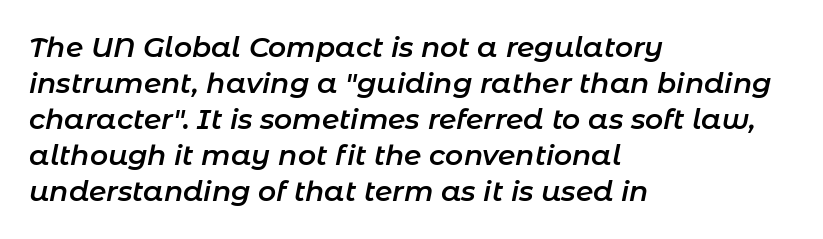
The image shows 28 px semibold type, italic (leaning right); set left-aligned, normal line spacing (1.29x), normal letter spacing, not underlined; low stroke contrast and a medium x-height.
